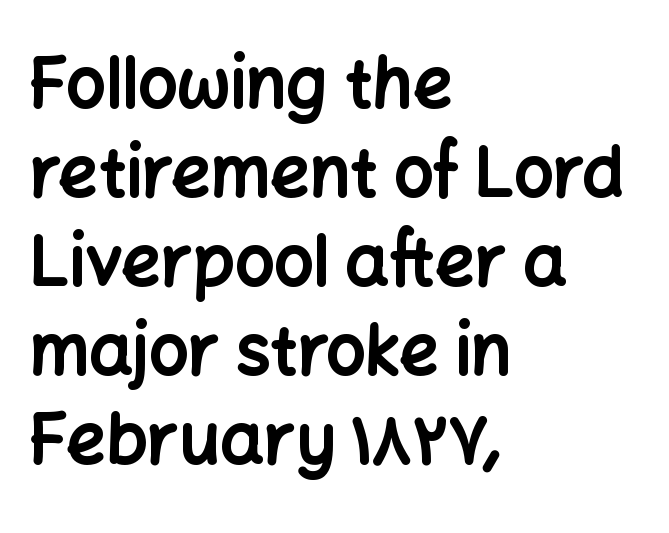
How heavy is the stroke? Heavy — this is a bold. The face used here is proportionally spaced, like ordinary book or web type. This is sans-serif lettering, the kind often seen on screens and signage. There is no visible air inserted between adjacent glyphs.
